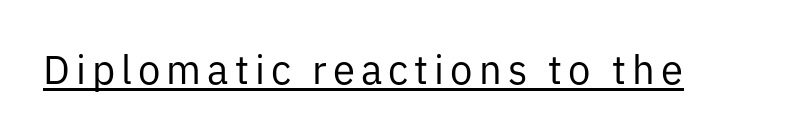
Q: Is the text bold? A: No.
Q: Is the text italic (slanted)? A: No, it is upright.
Q: Is the typeface a serif or a sans-serif typeface? A: Sans-serif.
Q: Is the text underlined? A: Yes.
Q: Width (condensed, normal, or wide)? A: Normal.
Q: Stroke contrast? A: Low.
Q: x-height? A: Medium.
Q: Monospaced? A: No.
